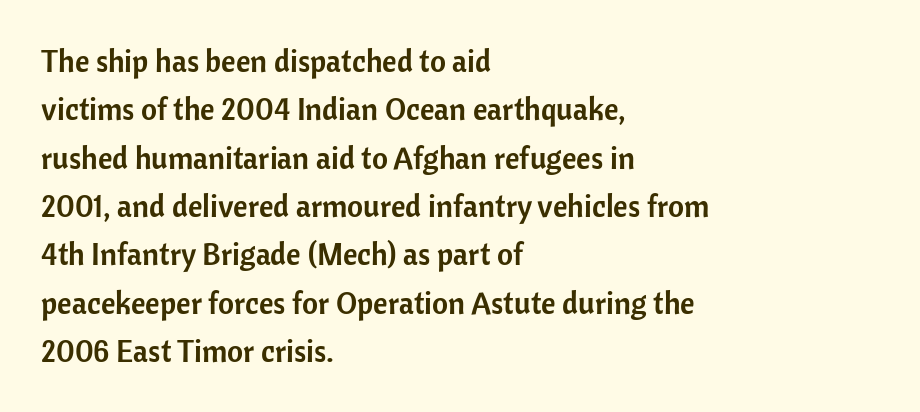
Is there much room between lines? A standard amount, neither cramped nor airy. Style check: upright. The letterforms sit shoulder to shoulder at normal distance. Horizontally, the lines are justified to the leading edge only. Nothing sits at the stroke ends, so this counts as sans-serif.
